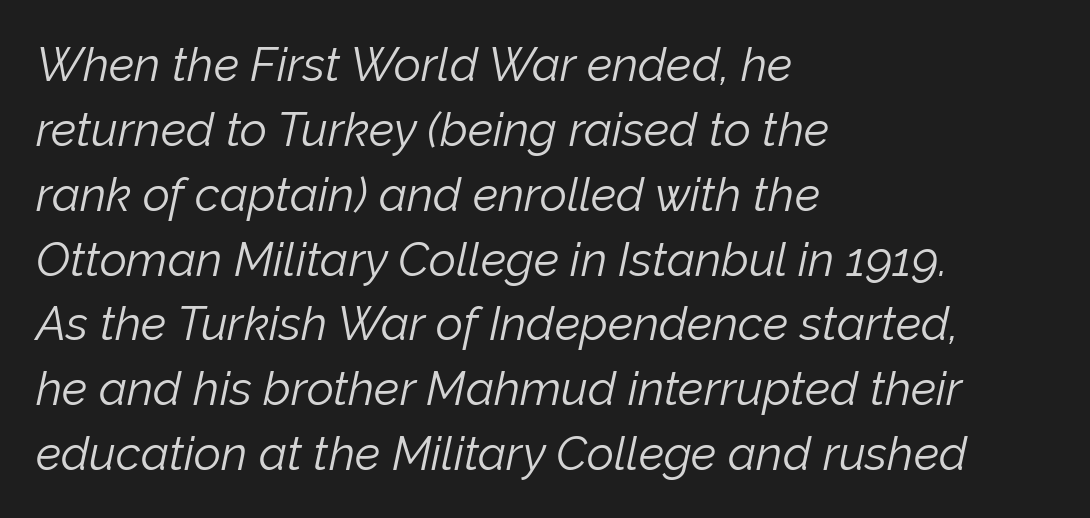
The image shows 47 px light type, italic (leaning right); set left-aligned, normal line spacing (1.38x), normal letter spacing, not underlined; low stroke contrast and a medium x-height.
